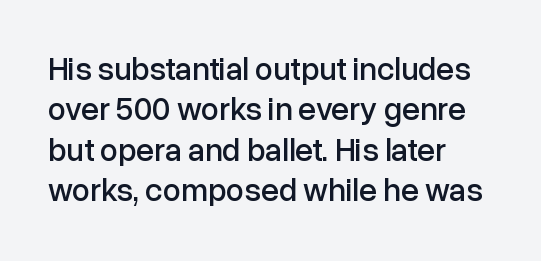
The passage shown is typeset with a sans-serif family. The strip under each line holds only bare page. Regarding leading, the lines here are spaced in the standard way. Looks like regular typesetting: each glyph gets only the width it needs. Left-aligned paragraph, ragged on the right. Upright lettering throughout.
